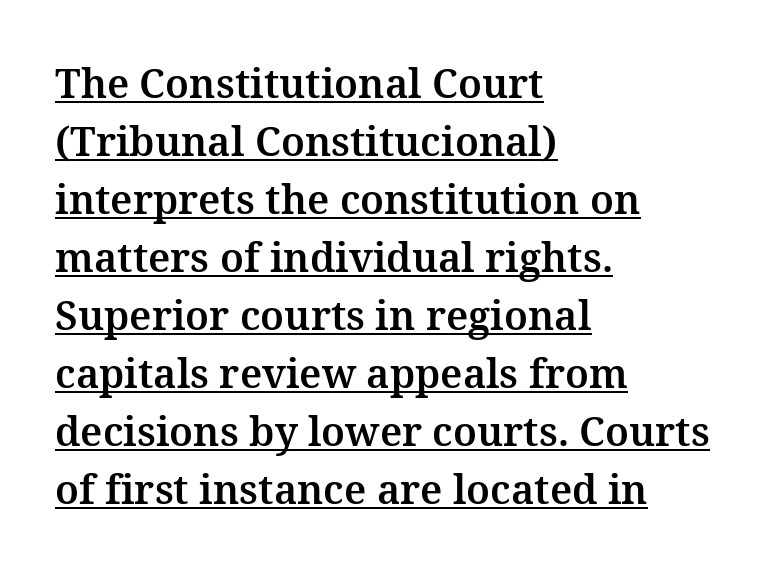
Q: Is the text italic (slanted)? A: No, it is upright.
Q: Is the typeface a serif or a sans-serif typeface? A: Serif.
Q: Is the text underlined? A: Yes.
Q: How is the paragraph aligned? A: Left-aligned.
Q: Is the spacing between letters normal or unusually wide? A: Normal.
Q: Is the spacing between lines tight, normal or loose? A: Normal.
Q: Width (condensed, normal, or wide)? A: Normal.
Q: Stroke contrast? A: Medium.
Q: x-height? A: Medium.
Q: Monospaced? A: No.
